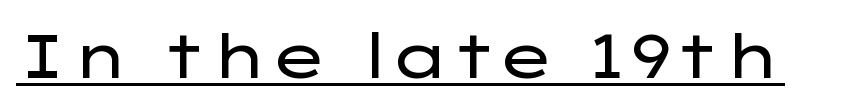
Is this a heavy cut? Hardly; it is regular or lighter. What stands out about the letter spacing? Nothing — it is the standard amount. Spacing verdict: proportional, widths tailored to each character. What kind of face is this? One without serifs — a sans.
